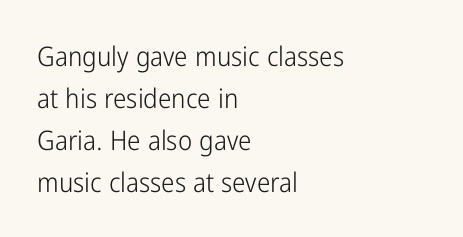
The image shows 27 px text type, upright; set left-aligned, normal line spacing (1.55x), normal letter spacing, not underlined.
